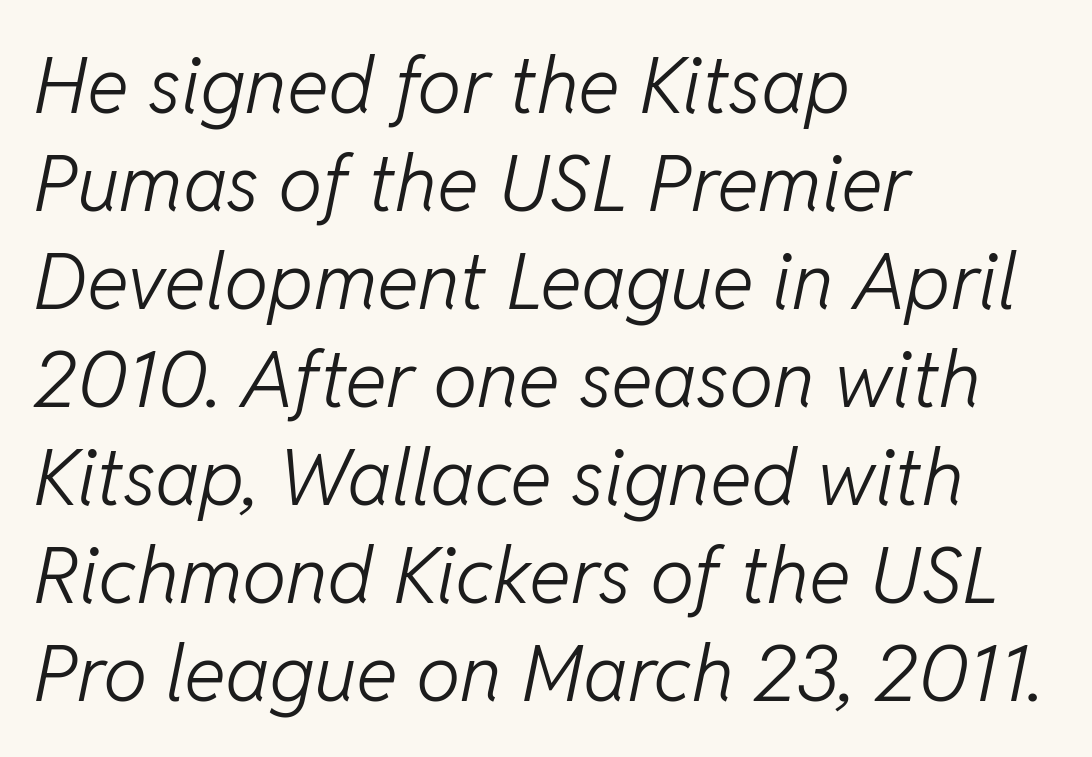
The weight tops out at a normal text grade. Beneath every word, the page is bare. The specimen reads as italic at a glance. Character widths vary here, with narrow letters taking less room than wide ones.
